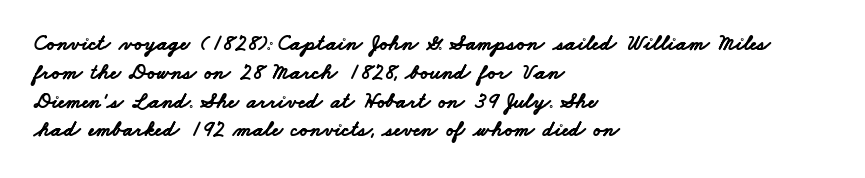
The passage shown is not underscored anywhere. Does the copy run flush right? No — it runs flush left. The rendering keeps characters at their native spacing. Caption: bold face, heavy strokes. Leading matches the norm, producing a regular column.
